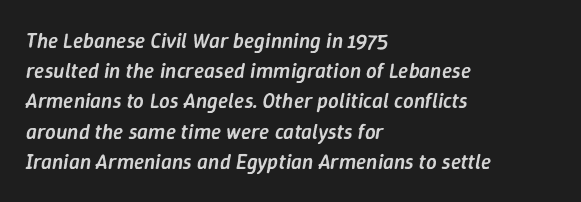
Q: Is the text bold? A: Semi-bold.
Q: Is the text italic (slanted)? A: Yes, it leans right by about 9 degrees.
Q: Is the text underlined? A: No.
Q: How is the paragraph aligned? A: Left-aligned.
Q: Is the spacing between letters normal or unusually wide? A: Normal.
Q: Is the spacing between lines tight, normal or loose? A: Normal.
